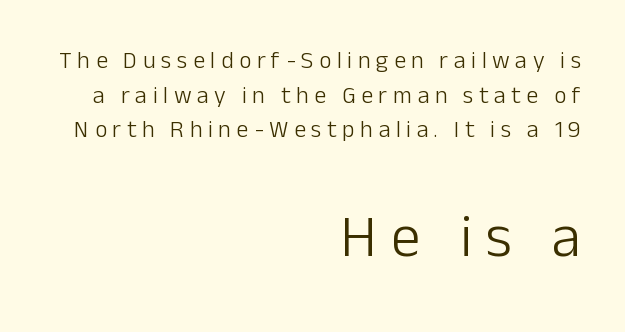
Q: Is the text bold? A: No.
Q: Is the text italic (slanted)? A: No, it is upright.
Q: Is the typeface a serif or a sans-serif typeface? A: Sans-serif.
Q: Is the text underlined? A: No.
Q: How is the paragraph aligned? A: Right-aligned.
Q: Is the spacing between letters normal or unusually wide? A: Unusually wide.
Q: Is the spacing between lines tight, normal or loose? A: Normal.
Q: Which block of text is set in a larger size, the first (top) or the second (bottom)? A: The second (bottom) one.
Q: Width (condensed, normal, or wide)? A: Normal.
Q: Stroke contrast? A: Low.
Q: x-height? A: Medium.
Q: Monospaced? A: No.
